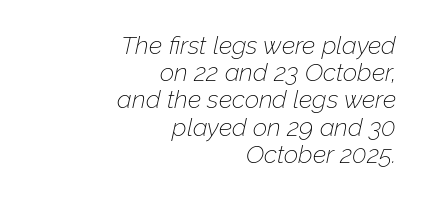
The image shows 25 px text type, italic (leaning right); set right-aligned, tight line spacing (1.09x), normal letter spacing, not underlined.
